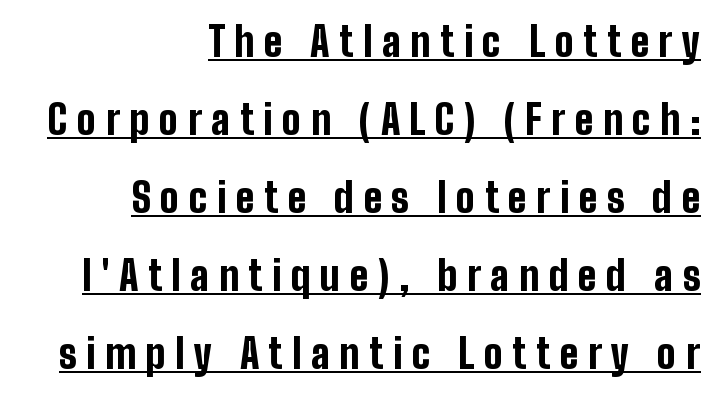
Q: Is the text bold? A: Yes.
Q: Is the text italic (slanted)? A: No, it is upright.
Q: Is the typeface a serif or a sans-serif typeface? A: Sans-serif.
Q: Is the text underlined? A: Yes.
Q: How is the paragraph aligned? A: Right-aligned.
Q: Is the spacing between letters normal or unusually wide? A: Unusually wide.
Q: Is the spacing between lines tight, normal or loose? A: Loose.
Q: Width (condensed, normal, or wide)? A: Condensed.
Q: Stroke contrast? A: Low.
Q: x-height? A: Medium.
Q: Monospaced? A: No.
